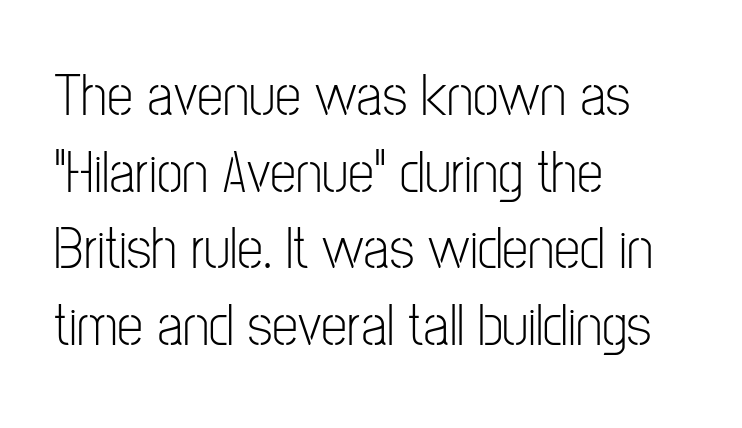
A typesetter would call this proportional, since set widths differ per character. Successive baselines arrive at the customary interval. Underline: absent. Serifs: no, the terminals of the letterforms are clean. Counters stay open thanks to moderate or lighter strokes.
